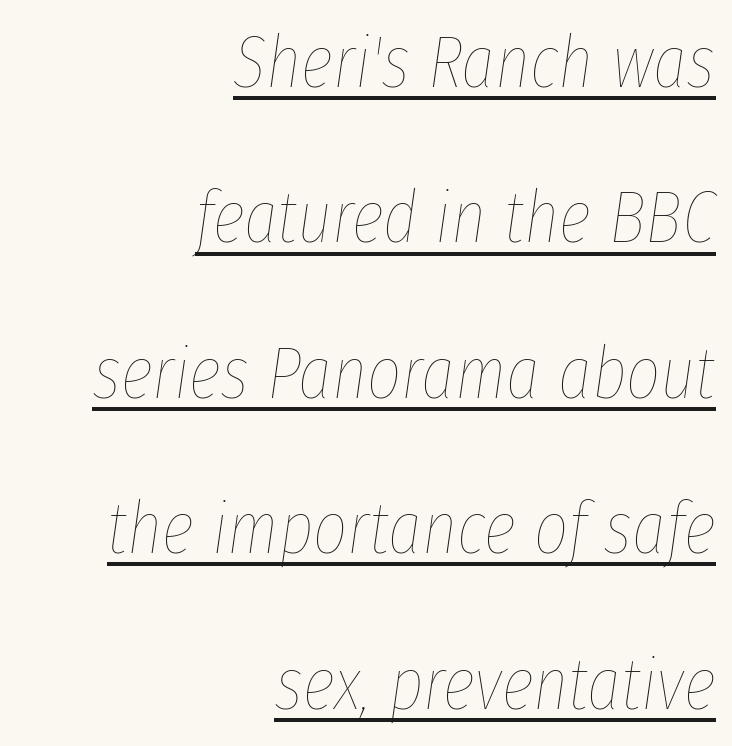
{"italic": "yes", "lean": "right", "slant_degrees": 8, "bold": "no", "weight": "thin", "width": "condensed", "stroke_contrast": "low", "x_height": "medium", "monospaced": "no", "underline": "yes", "align": "right", "line_spacing": "loose", "line_spacing_ratio": 2.1, "letter_spacing": "normal", "letter_spacing_em": 0.0, "glyph_px": 74}
